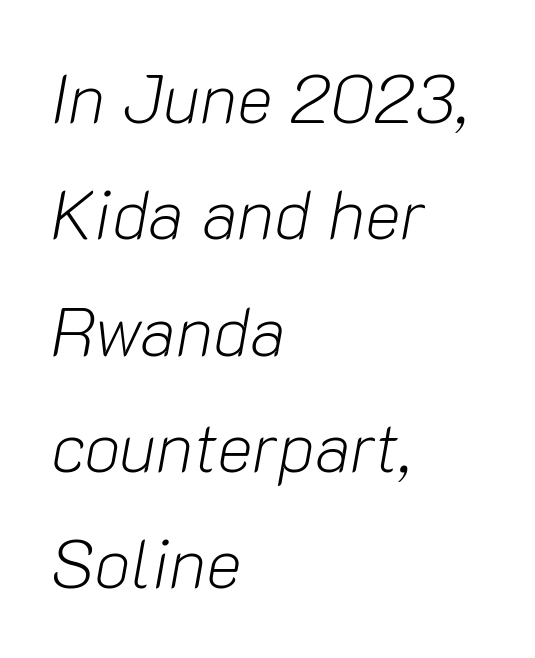
Bold? No — there's no thickening of the strokes. The specimen reads as italic at a glance. Inter-character spacing is left at the font's built-in metrics. A typesetter would call this proportional, since set widths differ per character. Plain, unruled lines of type.
